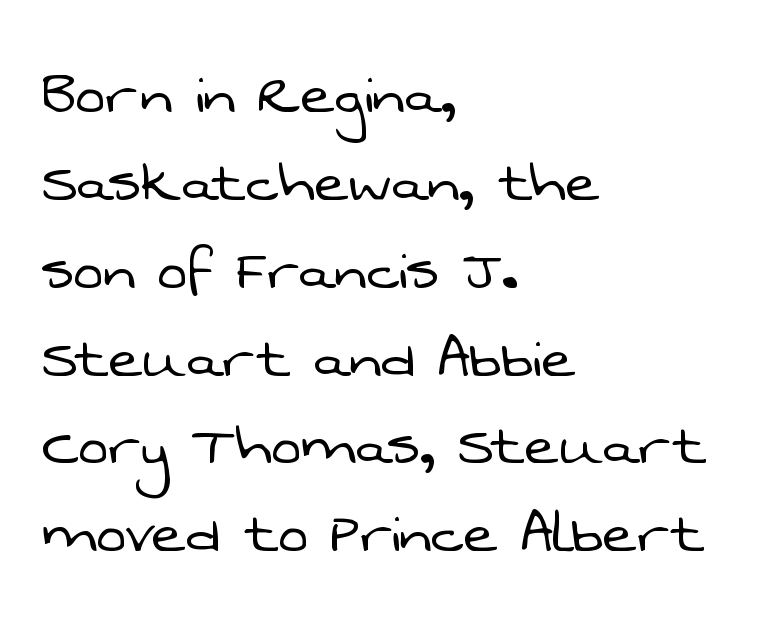
{"serif": "no", "bold": "no", "weight": "light", "width": "normal", "stroke_contrast": "low", "x_height": "medium", "monospaced": "no", "underline": "no", "align": "left", "line_spacing_ratio": 1.22, "letter_spacing": "normal", "letter_spacing_em": 0.0, "glyph_px": 72}
